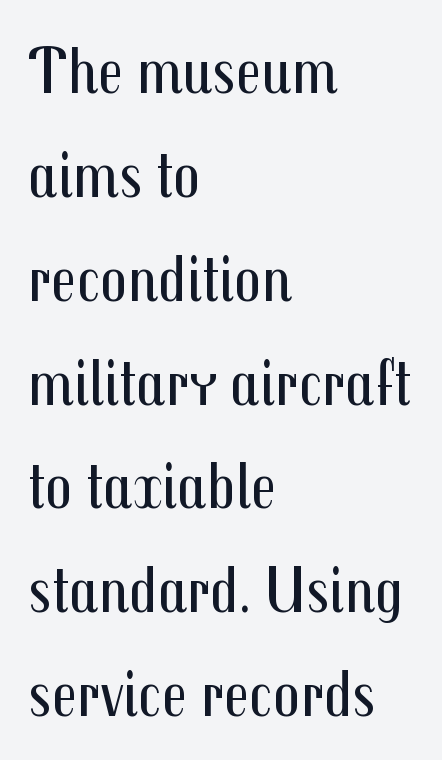
Does the copy run flush right? No — it runs flush left. Glyph-to-glyph distance matches everyday printed text. You can tell from the bare stems that sans-serif type was used. Do the characters align in a grid? No, the font is proportional. Interline gaps are of average width in this sample.
